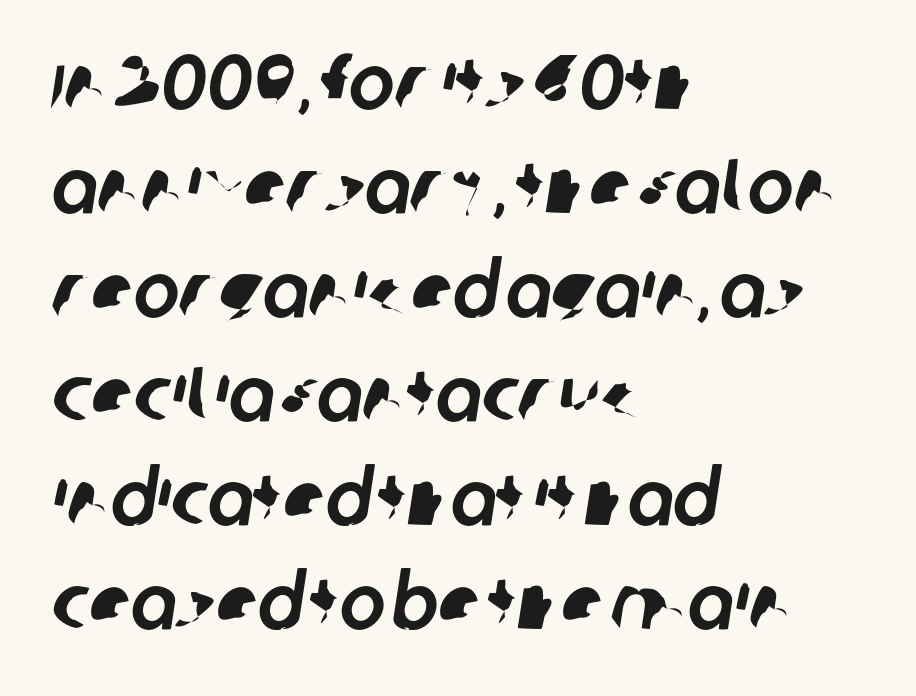
{"serif": "no", "width": "normal", "stroke_contrast": "low", "x_height": "large", "monospaced": "no", "underline": "no", "align": "left", "line_spacing": "normal", "line_spacing_ratio": 1.35, "letter_spacing": "normal", "letter_spacing_em": 0.0, "glyph_px": 77}
